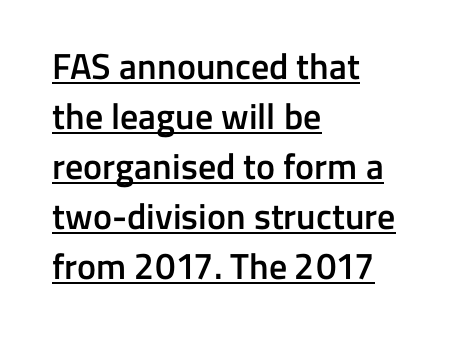
The lettering is marked with a stroke running underneath it. Spacing between characters is what you'd get straight out of the box. The designer left line spacing at the default. This is the regular roman posture of the typeface. Typographically, this falls in the sans-serif category.
